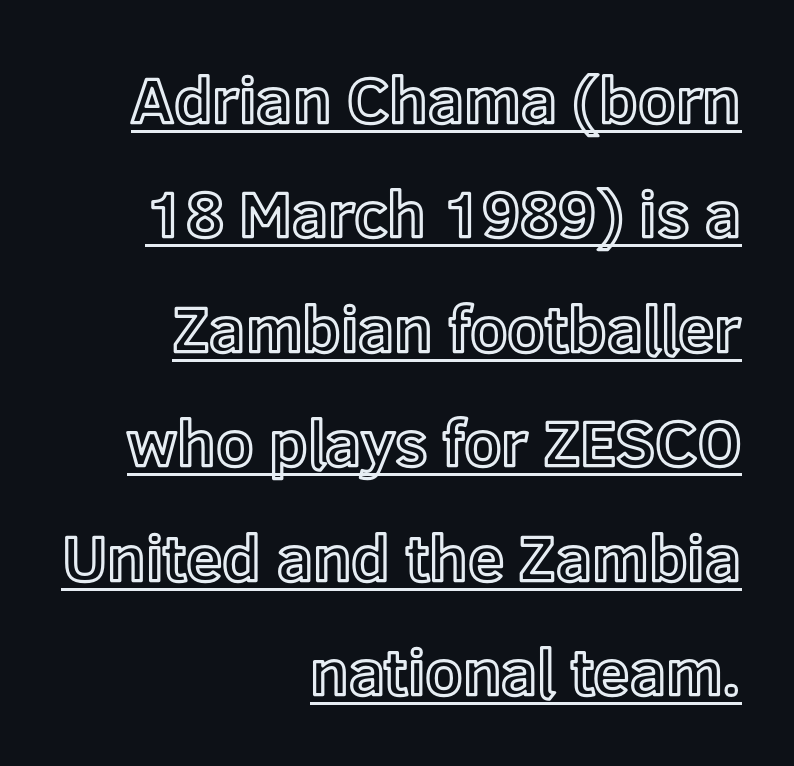
{"italic": "no", "width": "normal", "x_height": "medium", "monospaced": "no", "underline": "yes", "align": "right", "line_spacing_ratio": 1.76, "letter_spacing": "normal", "letter_spacing_em": 0.0, "glyph_px": 65}
